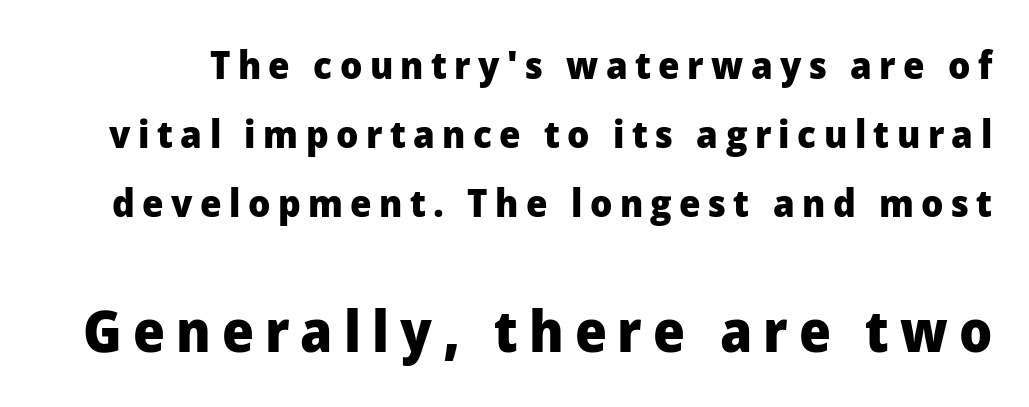
The baseline area is clear. You can tell it's not italic because the verticals are truly vertical. Look at the stroke-to-counter ratio: heavy, a bold. Note: no serifs on the glyphs. The emphasis by scale lands on block number two, below. Here the designer chose a conventional face with non-uniform glyph widths.
